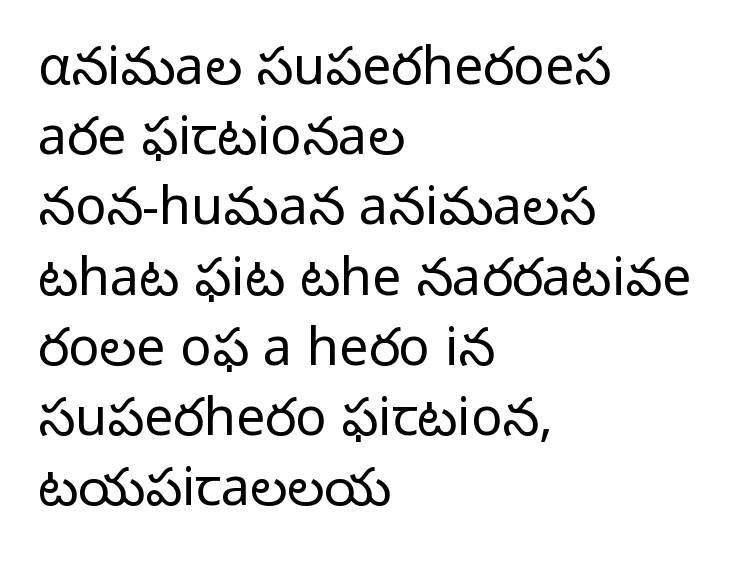
The image shows 52 px light sans-serif type, upright; set left-aligned, normal line spacing (1.35x), normal letter spacing, not underlined; low stroke contrast and a medium x-height.
